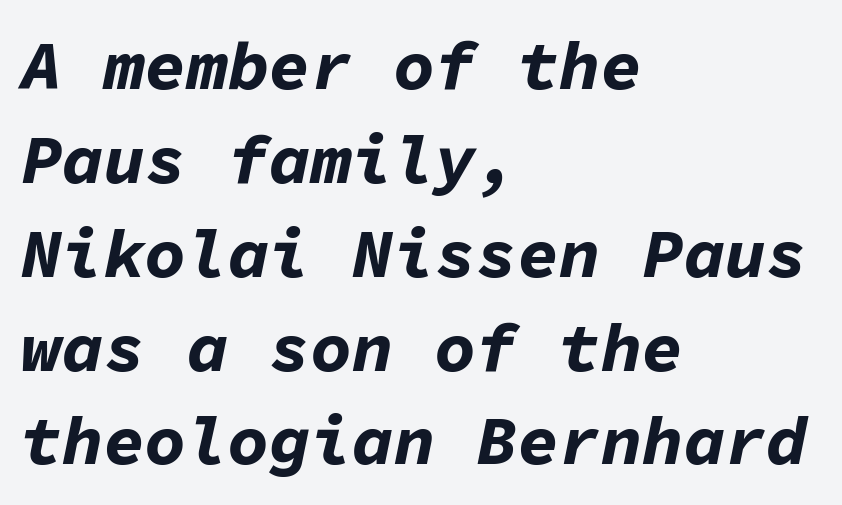
{"italic": "yes", "lean": "right", "slant_degrees": 11, "bold": "yes", "weight": "bold", "width": "normal", "stroke_contrast": "low", "x_height": "medium", "monospaced": "yes", "underline": "no", "align": "left", "line_spacing": "normal", "line_spacing_ratio": 1.36, "letter_spacing": "normal", "letter_spacing_em": 0.0, "glyph_px": 69}
